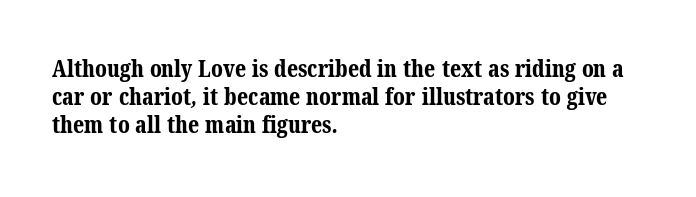
Q: Is the text bold? A: Yes.
Q: Is the text underlined? A: No.
Q: How is the paragraph aligned? A: Left-aligned.
Q: Is the spacing between letters normal or unusually wide? A: Normal.
